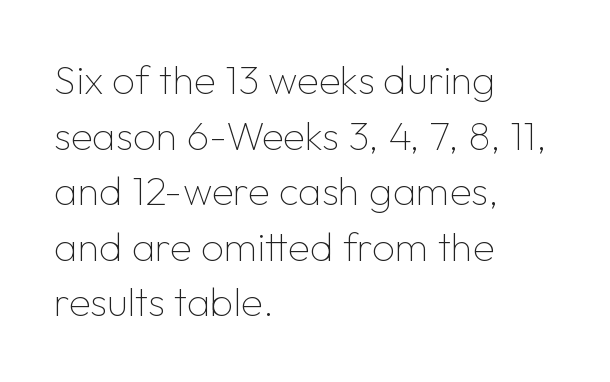
Q: Is the text bold? A: No.
Q: Is the text italic (slanted)? A: No, it is upright.
Q: Is the typeface a serif or a sans-serif typeface? A: Sans-serif.
Q: Is the text underlined? A: No.
Q: How is the paragraph aligned? A: Left-aligned.
Q: Is the spacing between letters normal or unusually wide? A: Normal.
Q: Is the spacing between lines tight, normal or loose? A: Normal.
Q: Width (condensed, normal, or wide)? A: Normal.
Q: Stroke contrast? A: Low.
Q: x-height? A: Medium.
Q: Monospaced? A: No.
